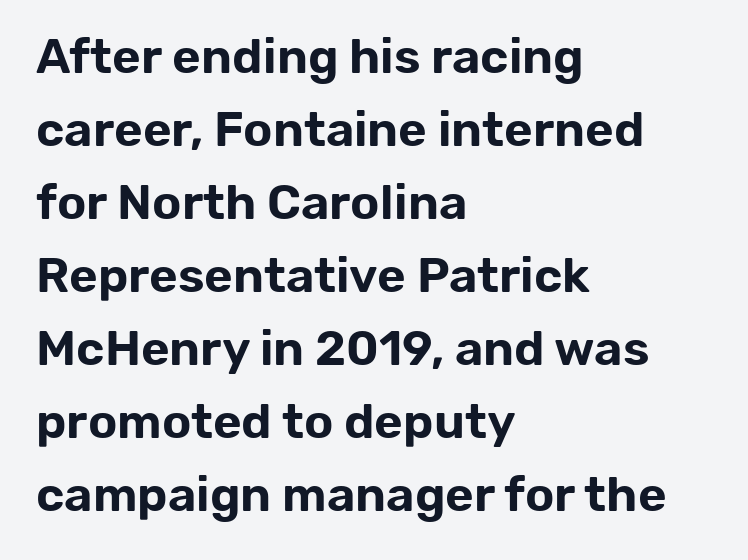
A student would call this left alignment; a typographer would say flush left, rag right. Quick note: interline space is typical. This sample uses an upright cut, with every glyph sitting square on the baseline. Each row of text sits above clean, open space. Letterform terminals end flat and unadorned throughout the passage.
